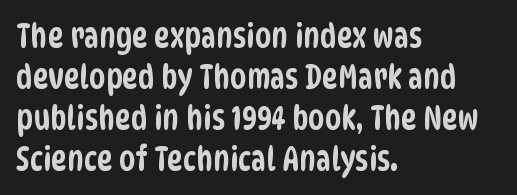
Q: Is the typeface a serif or a sans-serif typeface? A: Sans-serif.
Q: Is the text underlined? A: No.
Q: How is the paragraph aligned? A: Left-aligned.
Q: Is the spacing between letters normal or unusually wide? A: Normal.
Q: Width (condensed, normal, or wide)? A: Condensed.
Q: Stroke contrast? A: Low.
Q: x-height? A: Large.
Q: Monospaced? A: No.
